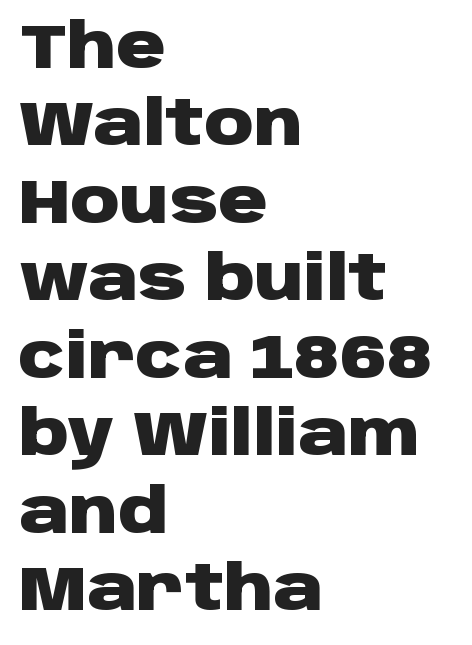
The image shows 61 px heavy, wide sans-serif type, upright; set left-aligned, normal line spacing (1.27x), normal letter spacing, not underlined; low stroke contrast and a large x-height.
